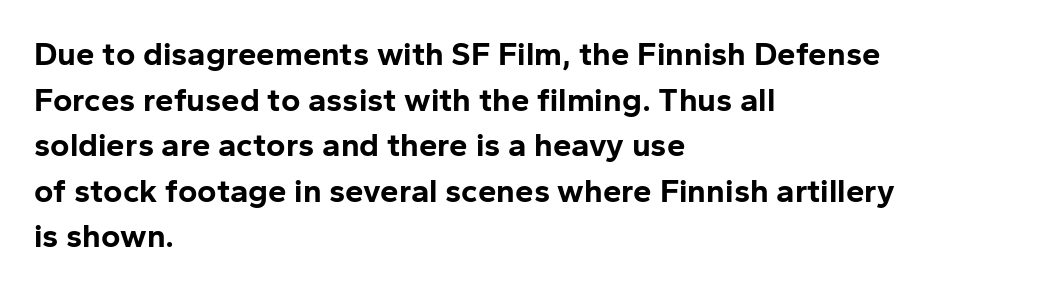
The image shows 33 px bold sans-serif type, upright; set left-aligned, normal line spacing (1.38x), normal letter spacing, not underlined; low stroke contrast and a medium x-height.
